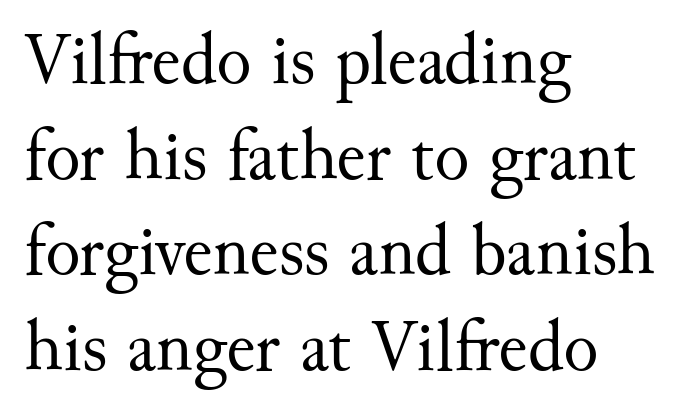
Q: Is the text bold? A: No.
Q: Is the text italic (slanted)? A: No, it is upright.
Q: Is the typeface a serif or a sans-serif typeface? A: Serif.
Q: Is the text underlined? A: No.
Q: How is the paragraph aligned? A: Left-aligned.
Q: Is the spacing between letters normal or unusually wide? A: Normal.
Q: Is the spacing between lines tight, normal or loose? A: Normal.
Q: Width (condensed, normal, or wide)? A: Normal.
Q: Stroke contrast? A: Medium.
Q: x-height? A: Small.
Q: Monospaced? A: No.
